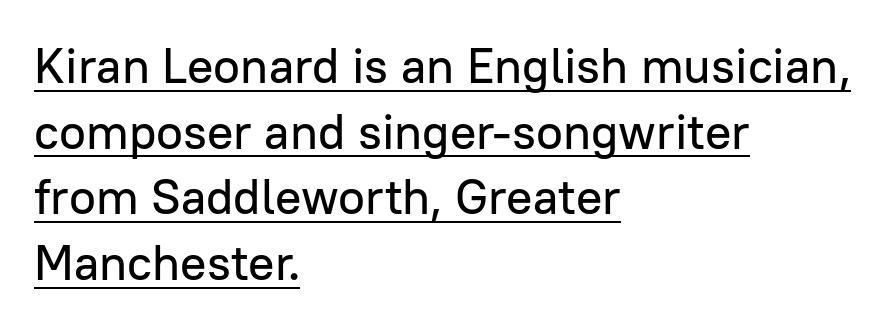
Compared with a centered layout, this one pins lines to the left instead. These lines are rendered in a variable-pitch font. The designer went with a sans here, leaving each stem footless. The line-height multiplier appears to be the usual default. A continuous stroke trails under the words, as in a hyperlink. Standard letterfit; no display-style spreading of the glyphs.
